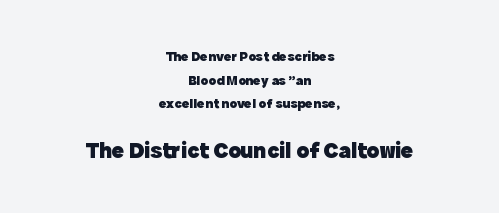
{"italic": "no", "bold": "yes", "underline": "no", "align": "center", "line_spacing": "normal", "line_spacing_ratio": 1.69, "letter_spacing": "normal", "letter_spacing_em": 0.0, "larger_block": "second", "size_ratio": 1.64, "glyph_px": 23}
